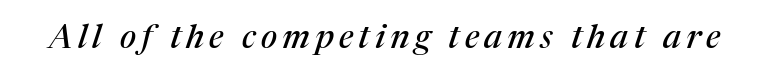
Letters rest on an invisible, unmarked baseline. The letters carry serifs — small finishing strokes at the ends of their stems. Think of a printed novel: that variable character pitch is what you see here. Style check: oblique.
